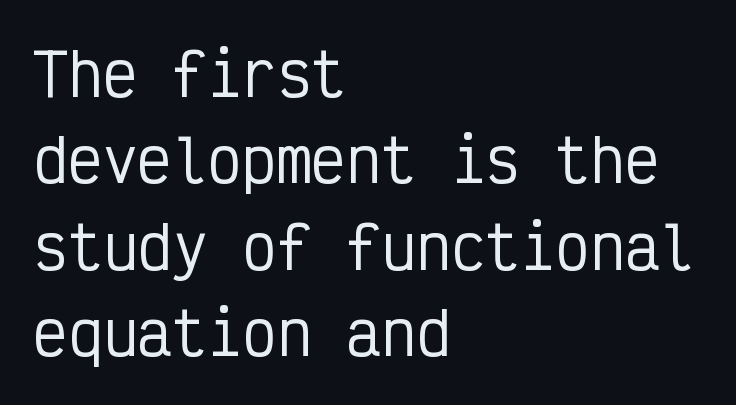
{"serif": "no", "italic": "no", "width": "condensed", "stroke_contrast": "low", "x_height": "medium", "monospaced": "yes", "underline": "no", "align": "left", "line_spacing": "normal", "line_spacing_ratio": 1.49, "letter_spacing": "normal", "letter_spacing_em": 0.0, "glyph_px": 58}
